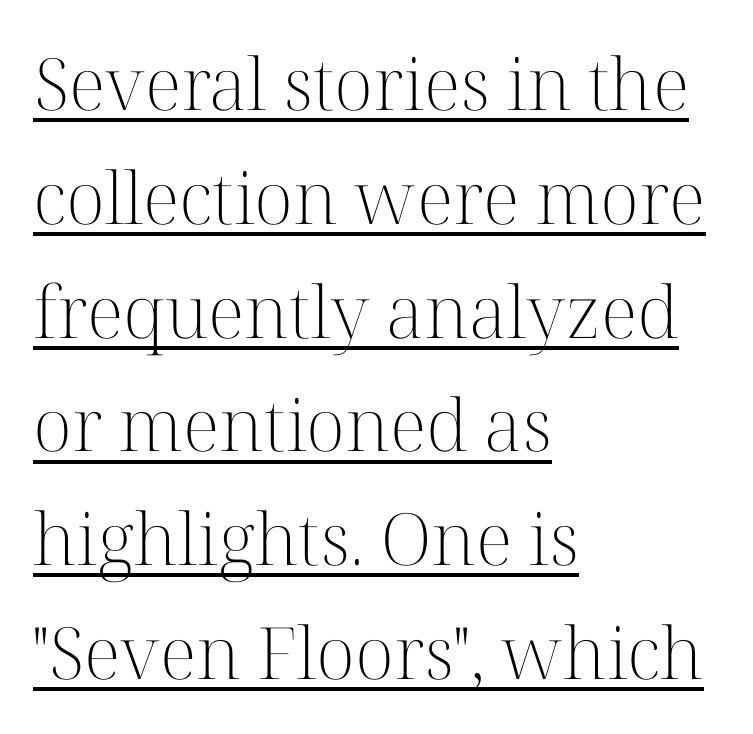
Quick note: not italic, upright. Check the space under the baseline: a stroke is drawn there. Casual observation: everything's shoved over to the left. Compared with typical paragraphs, the rows here are spaced about the same. The gaps between neighbouring characters are ordinary and unremarkable.
